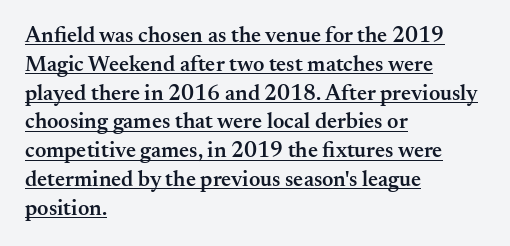
The image shows 22 px text type, upright; set left-aligned, normal line spacing (1.31x), normal letter spacing, underlined.
